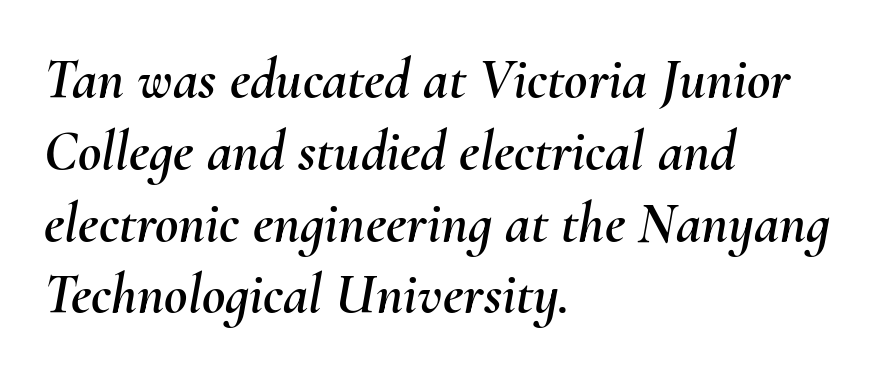
The image shows 57 px text type, italic (leaning right); set left-aligned, normal line spacing (1.26x), normal letter spacing, not underlined; medium stroke contrast and a small x-height.
